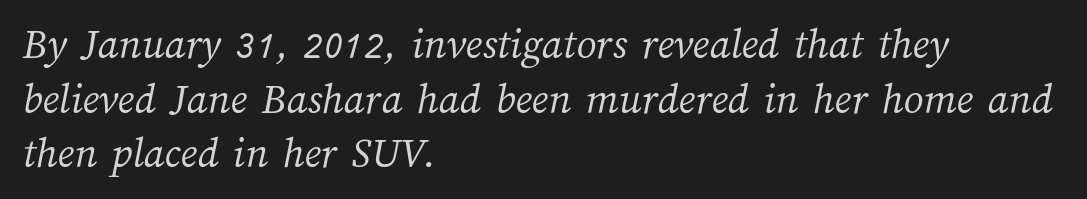
Q: Is the text bold? A: No.
Q: Is the text underlined? A: No.
Q: How is the paragraph aligned? A: Left-aligned.
Q: Is the spacing between letters normal or unusually wide? A: Normal.
Q: Width (condensed, normal, or wide)? A: Normal.
Q: Stroke contrast? A: Medium.
Q: x-height? A: Medium.
Q: Monospaced? A: No.
